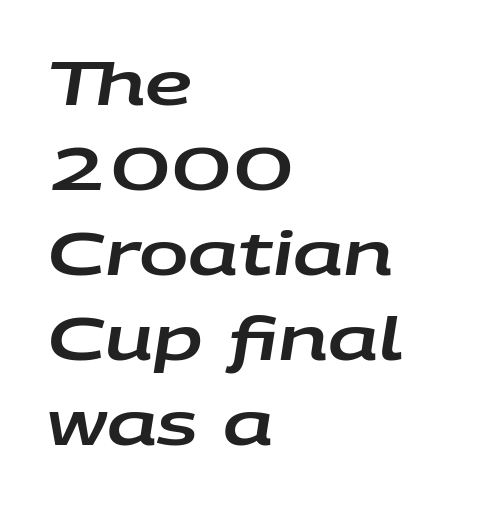
The passage shown leans; its letterforms are oblique. Reading down the column, the eye jumps a familiar distance to each next line. In terms of letterspacing, this is plain default setting. The ragged edge is on the right, which tells us the setting is flush left.
